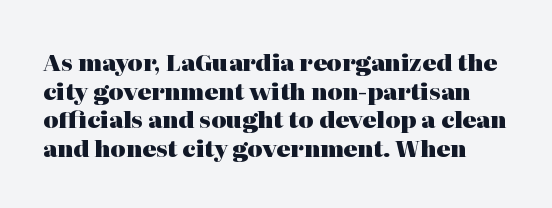
The strokes are fattened all the way to bold. Standard letterfit; no display-style spreading of the glyphs. Unlike italic type, these characters show no tilt at all. Descenders hang freely into open space.
